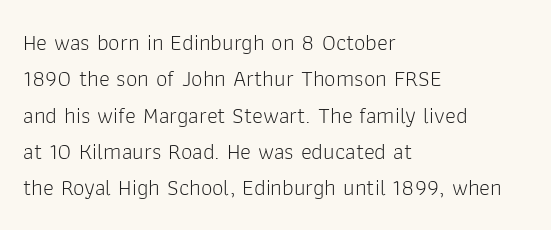
Q: Is the text bold? A: No.
Q: Is the text italic (slanted)? A: No, it is upright.
Q: Is the text underlined? A: No.
Q: How is the paragraph aligned? A: Left-aligned.
Q: Is the spacing between letters normal or unusually wide? A: Normal.
Q: Is the spacing between lines tight, normal or loose? A: Normal.
